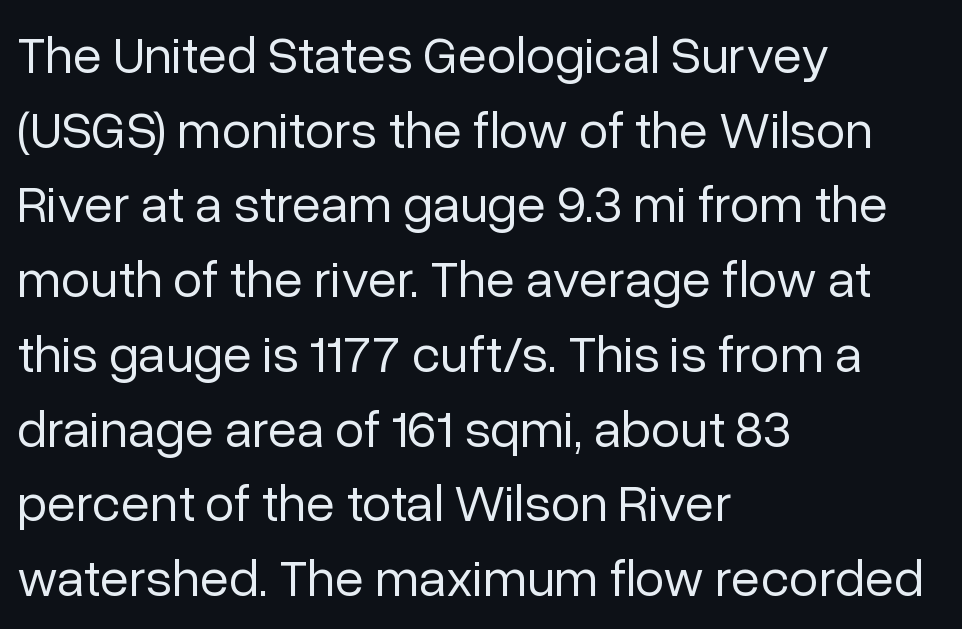
The image shows 53 px regular-weight sans-serif type, upright; set left-aligned, normal line spacing (1.41x), normal letter spacing, not underlined; low stroke contrast and a medium x-height.
